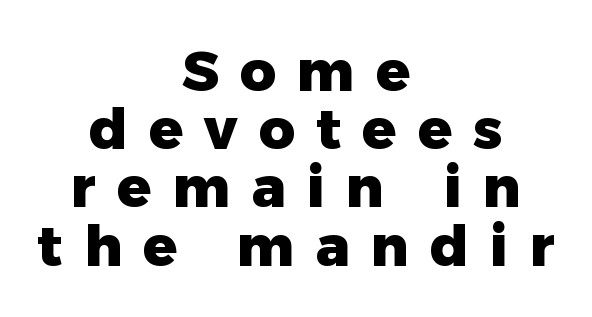
{"serif": "no", "italic": "no", "bold": "yes", "weight": "heavy", "width": "normal", "stroke_contrast": "low", "x_height": "medium", "monospaced": "no", "underline": "no", "align": "center", "line_spacing": "tight", "line_spacing_ratio": 1.04, "letter_spacing": "wide", "letter_spacing_em": 0.38, "glyph_px": 56}
